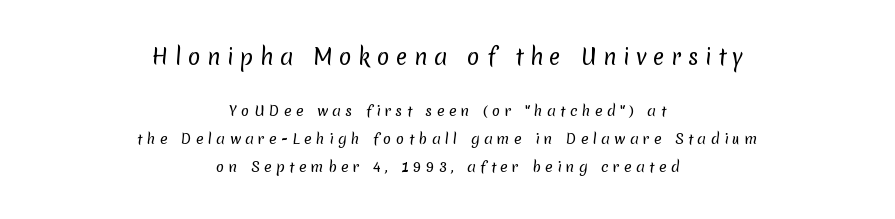
The image shows 21 px text type; set centered, loose line spacing (2.01x), unusually wide letter spacing (+0.31 em), not underlined; the first (top) block is 1.5x larger.
